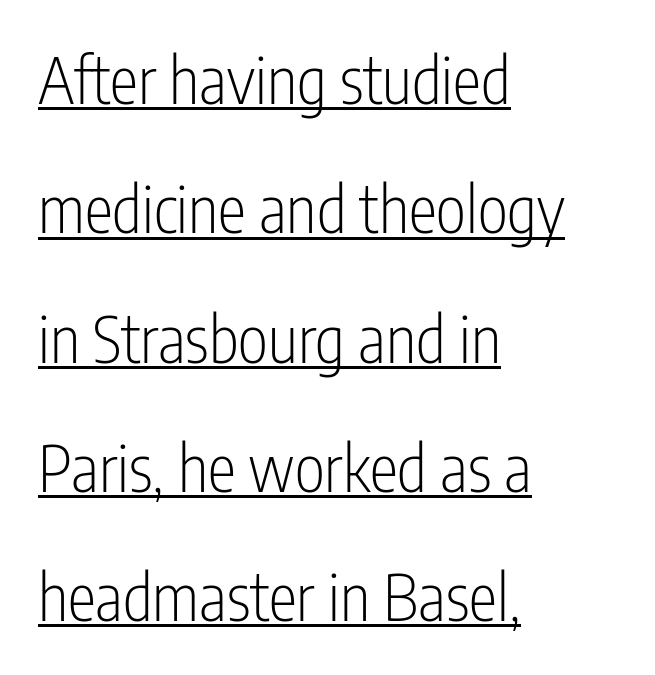
The image shows 64 px light, condensed sans-serif type, upright; set left-aligned, loose line spacing (2.02x), normal letter spacing, underlined; low stroke contrast and a medium x-height.
